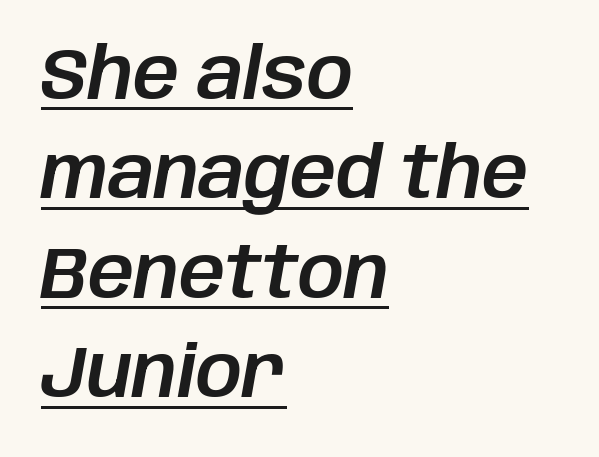
{"italic": "yes", "lean": "right", "slant_degrees": 10, "width": "normal", "stroke_contrast": "low", "x_height": "large", "monospaced": "no", "underline": "yes", "align": "left", "line_spacing": "normal", "line_spacing_ratio": 1.38, "letter_spacing": "normal", "letter_spacing_em": 0.0, "glyph_px": 72}
